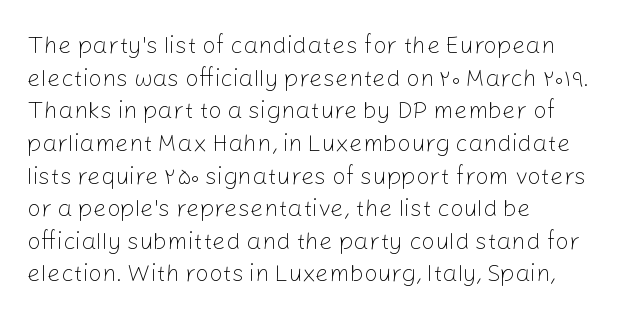
{"italic": "no", "bold": "no", "underline": "no", "align": "left", "line_spacing": "normal", "line_spacing_ratio": 1.36, "letter_spacing": "normal", "letter_spacing_em": 0.0, "glyph_px": 24}
